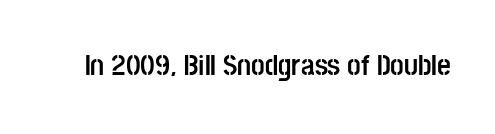
Honestly, the letter spacing is just normal — you wouldn't notice it. Here the designer chose a conventional face with non-uniform glyph widths. The strip under each line holds only bare page. It's the straight-up-and-down kind of type. The typesetting leans heavy: a genuine bold. No feet cap the strokes, marking this as sans-serif type.
